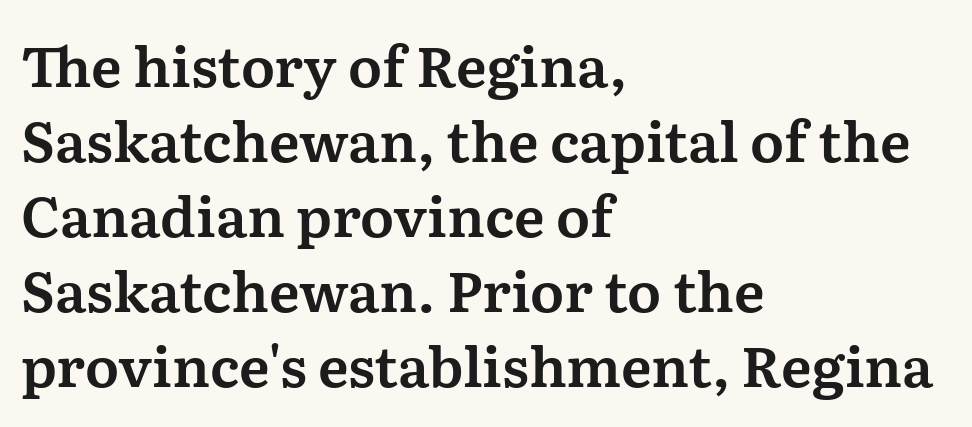
Q: Is the text italic (slanted)? A: No, it is upright.
Q: Is the typeface a serif or a sans-serif typeface? A: Serif.
Q: Is the text underlined? A: No.
Q: How is the paragraph aligned? A: Left-aligned.
Q: Is the spacing between letters normal or unusually wide? A: Normal.
Q: Is the spacing between lines tight, normal or loose? A: Normal.
Q: Width (condensed, normal, or wide)? A: Normal.
Q: Stroke contrast? A: Medium.
Q: x-height? A: Medium.
Q: Monospaced? A: No.
